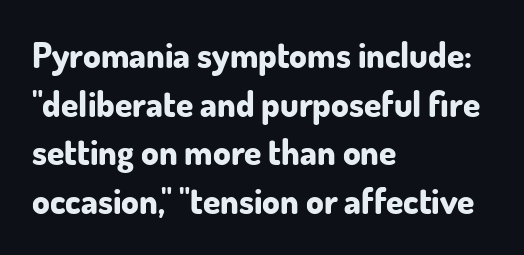
Q: Is the text bold? A: Yes.
Q: Is the text italic (slanted)? A: No, it is upright.
Q: Is the typeface a serif or a sans-serif typeface? A: Sans-serif.
Q: Is the text underlined? A: No.
Q: How is the paragraph aligned? A: Left-aligned.
Q: Is the spacing between letters normal or unusually wide? A: Normal.
Q: Is the spacing between lines tight, normal or loose? A: Normal.
Q: Width (condensed, normal, or wide)? A: Normal.
Q: Stroke contrast? A: Low.
Q: x-height? A: Small.
Q: Monospaced? A: No.
